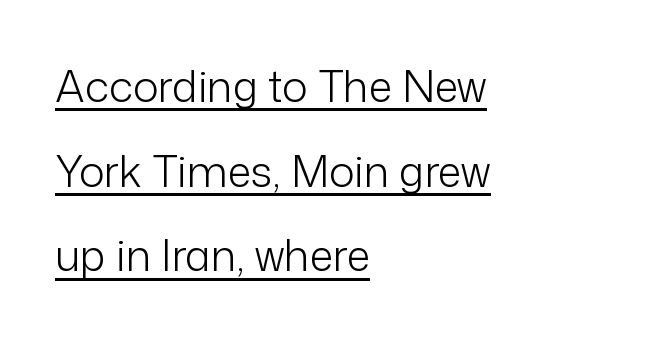
The image shows 43 px light sans-serif type, upright; set left-aligned, loose line spacing (1.97x), normal letter spacing, underlined; low stroke contrast and a medium x-height.
